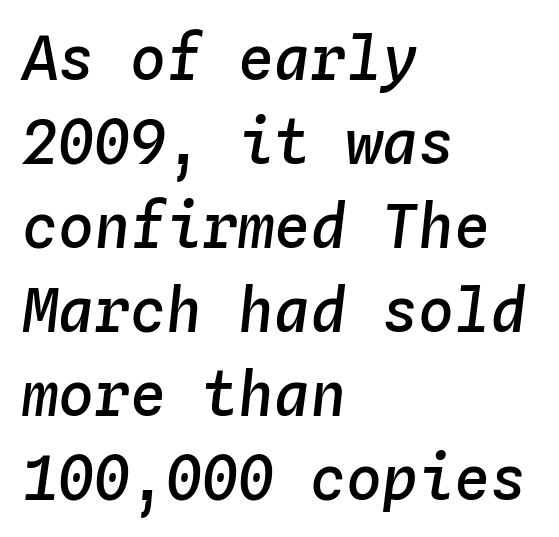
Students, observe: this is what conventionally led text looks like. Set as a demibold, roughly 600 on the weight scale. Where is the straight margin? On the left. These lines keep a tight, regular rhythm from letter to letter. Every character sits at an angle, as italics do.
